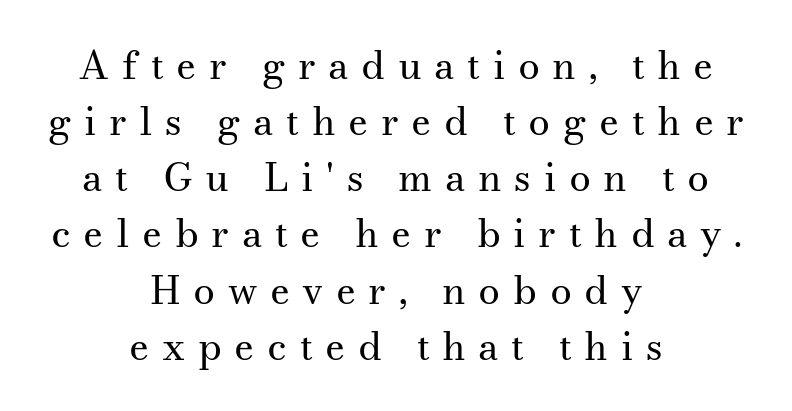
Note the varied advance widths — an 'i' is clearly narrower than an 'm'. Is the type heavy? It reads as light-to-regular instead. You could only call the tracking loose — the letters float apart. The font family rendered here belongs to the serif group. Tall strokes in this sample are plumb rather than angled. Compared with a flush-left layout, this one balances lines on the center instead.
